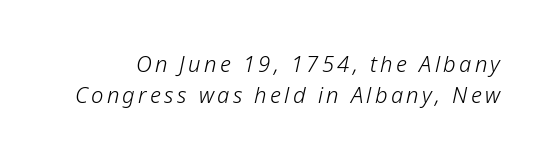
The image shows 22 px text type, italic (leaning right); set normal line spacing (1.41x), not underlined.
